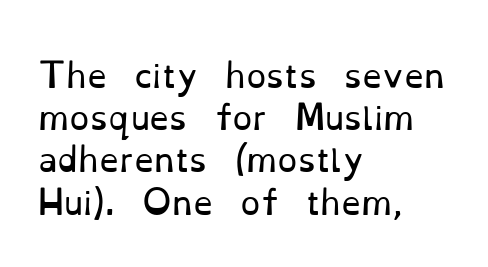
{"serif": "yes", "italic": "no", "bold": "no", "weight": "regular", "width": "normal", "stroke_contrast": "low", "x_height": "small", "monospaced": "no", "underline": "no", "align": "left", "line_spacing": "normal", "line_spacing_ratio": 1.32, "letter_spacing": "normal", "letter_spacing_em": 0.0, "glyph_px": 32}
